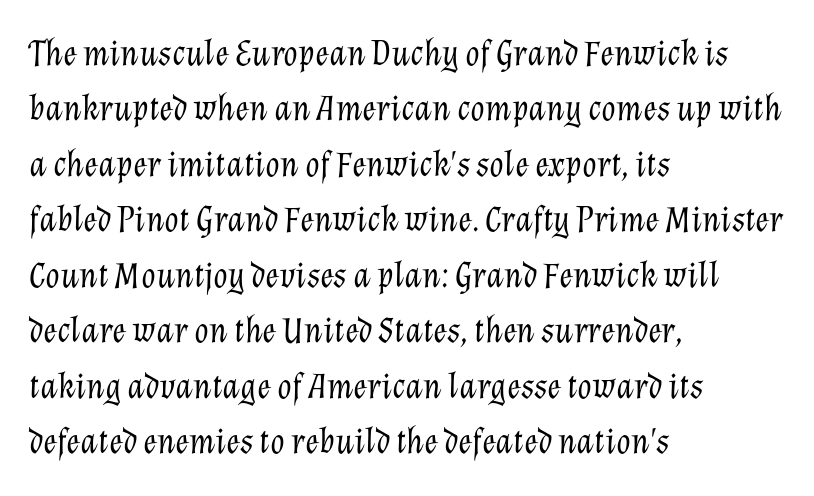
The image shows 37 px light type, italic (leaning right); set left-aligned, normal line spacing (1.5x), normal letter spacing, not underlined; low stroke contrast and a medium x-height.
